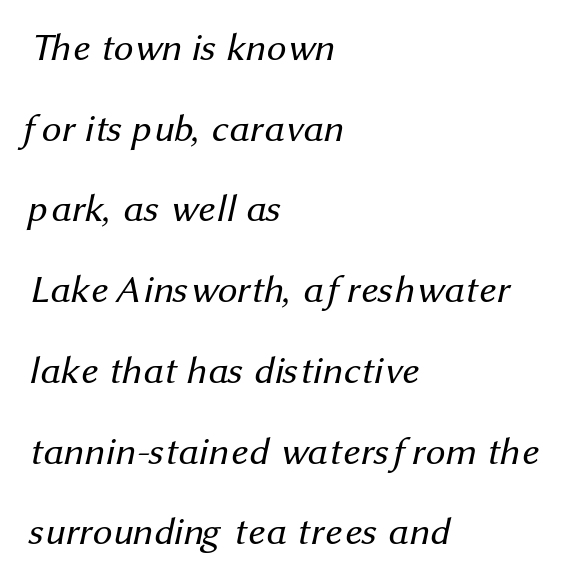
The image shows 39 px regular-weight sans-serif type; set left-aligned, loose line spacing (2.07x), normal letter spacing, not underlined; medium stroke contrast and a medium x-height.
